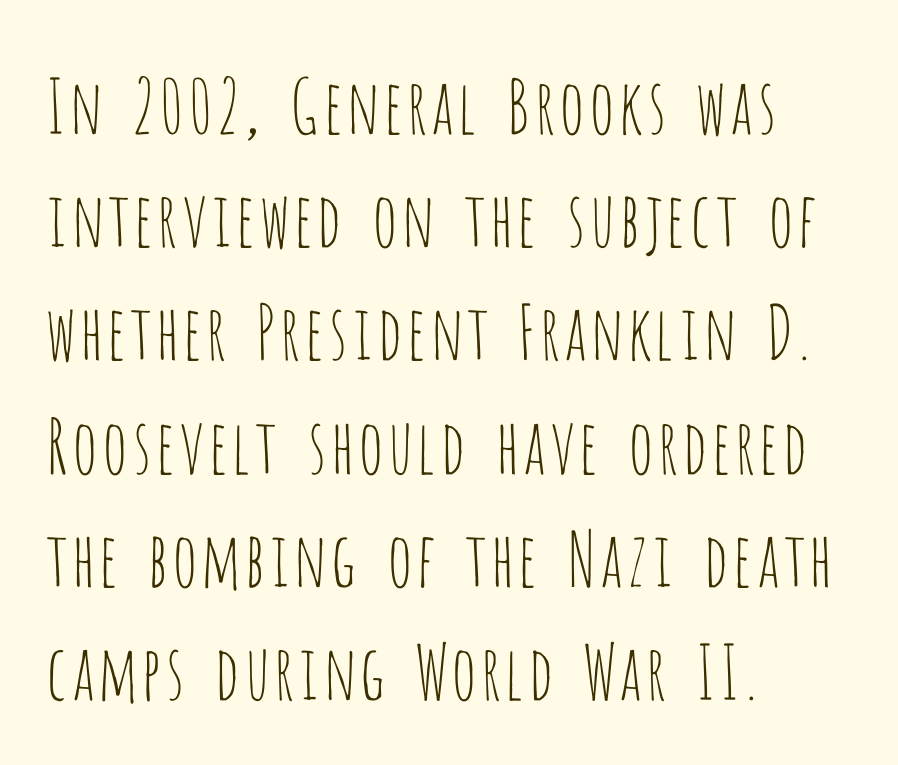
{"serif": "no", "italic": "no", "bold": "no", "weight": "thin", "width": "condensed", "stroke_contrast": "low", "x_height": "large", "monospaced": "no", "underline": "no", "align": "left", "line_spacing": "normal", "line_spacing_ratio": 1.51, "letter_spacing": "normal", "letter_spacing_em": 0.0, "glyph_px": 75}
